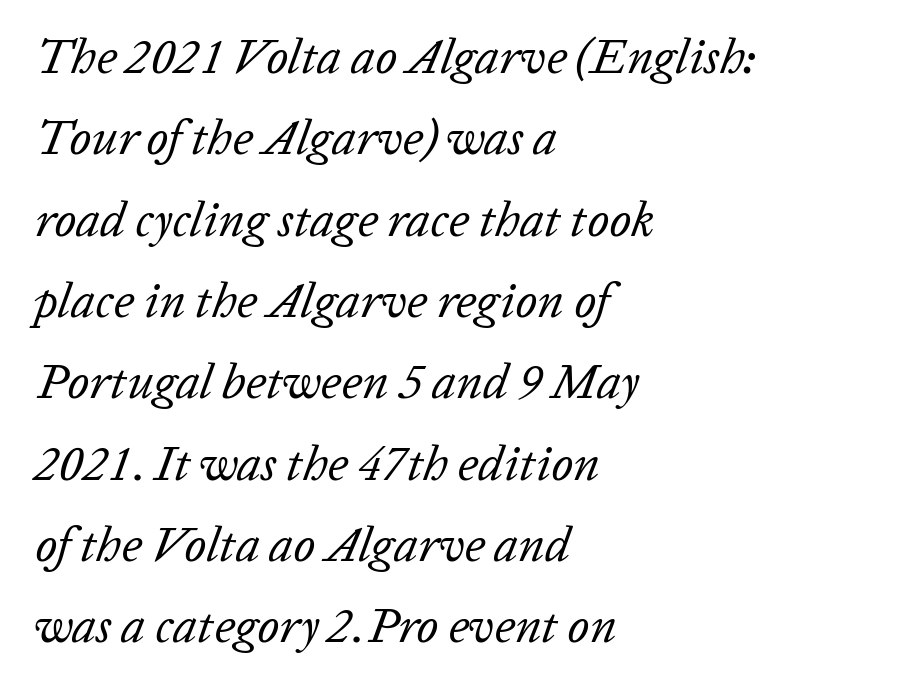
The image shows 49 px regular-weight type, italic (leaning right); set left-aligned, normal line spacing (1.66x), normal letter spacing, not underlined; low stroke contrast and a medium x-height.
